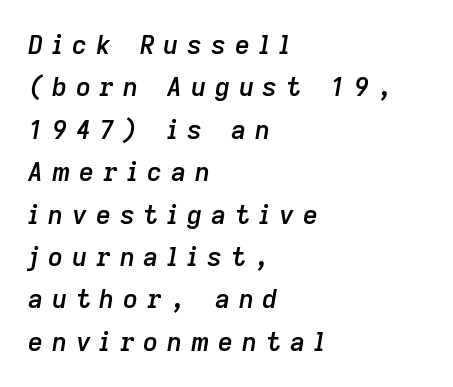
Q: Is the text bold? A: Semi-bold.
Q: Is the text italic (slanted)? A: Yes, it leans right by about 9 degrees.
Q: Is the text underlined? A: No.
Q: How is the paragraph aligned? A: Left-aligned.
Q: Is the spacing between letters normal or unusually wide? A: Unusually wide.
Q: Is the spacing between lines tight, normal or loose? A: Normal.
